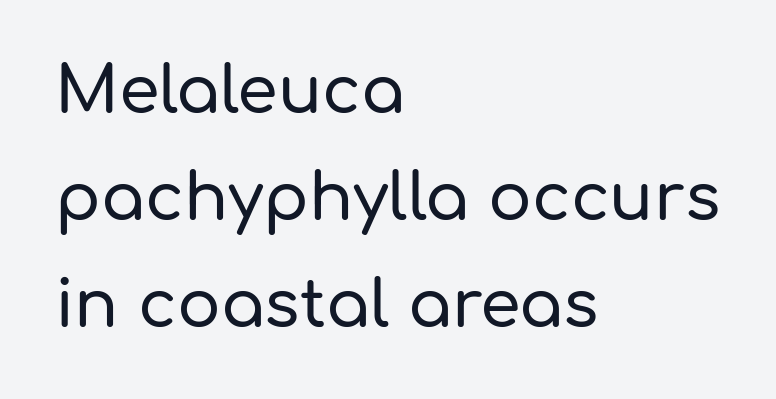
Q: Is the text italic (slanted)? A: No, it is upright.
Q: Is the typeface a serif or a sans-serif typeface? A: Sans-serif.
Q: Is the text underlined? A: No.
Q: How is the paragraph aligned? A: Left-aligned.
Q: Is the spacing between letters normal or unusually wide? A: Normal.
Q: Is the spacing between lines tight, normal or loose? A: Normal.
Q: Width (condensed, normal, or wide)? A: Normal.
Q: Stroke contrast? A: Low.
Q: x-height? A: Medium.
Q: Monospaced? A: No.
